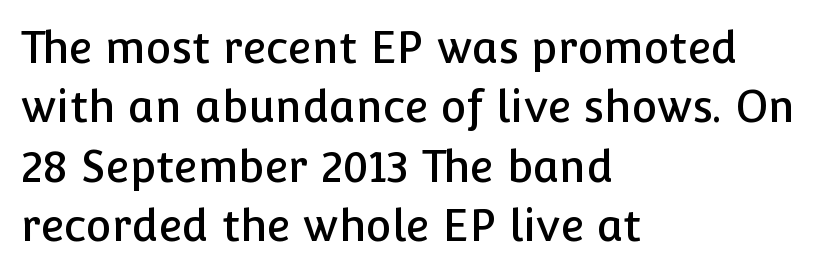
Q: Is the text italic (slanted)? A: No, it is upright.
Q: Is the typeface a serif or a sans-serif typeface? A: Sans-serif.
Q: Is the text underlined? A: No.
Q: How is the paragraph aligned? A: Left-aligned.
Q: Is the spacing between letters normal or unusually wide? A: Normal.
Q: Is the spacing between lines tight, normal or loose? A: Normal.
Q: Width (condensed, normal, or wide)? A: Normal.
Q: Stroke contrast? A: Low.
Q: x-height? A: Medium.
Q: Monospaced? A: No.
